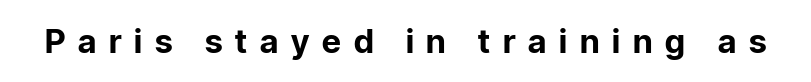
{"serif": "no", "italic": "no", "bold": "yes", "weight": "bold", "width": "normal", "stroke_contrast": "low", "x_height": "medium", "monospaced": "no", "underline": "no", "letter_spacing": "wide", "letter_spacing_em": 0.39, "glyph_px": 33}
